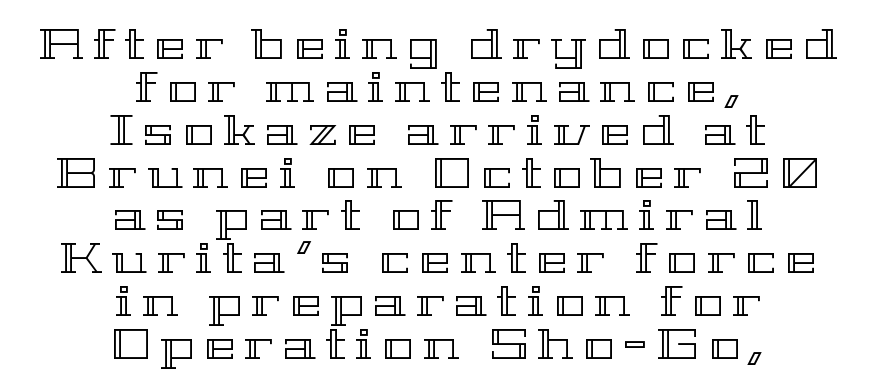
Q: Is the text italic (slanted)? A: No, it is upright.
Q: Is the text underlined? A: No.
Q: How is the paragraph aligned? A: Centered.
Q: Is the spacing between letters normal or unusually wide? A: Unusually wide.
Q: Is the spacing between lines tight, normal or loose? A: Tight.
Q: Width (condensed, normal, or wide)? A: Wide.
Q: x-height? A: Medium.
Q: Monospaced? A: No.
